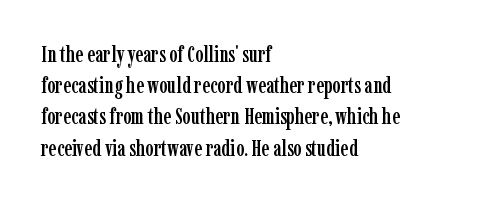
{"italic": "no", "underline": "no", "align": "left", "line_spacing": "normal", "line_spacing_ratio": 1.42, "letter_spacing": "normal", "letter_spacing_em": 0.0, "glyph_px": 22}
